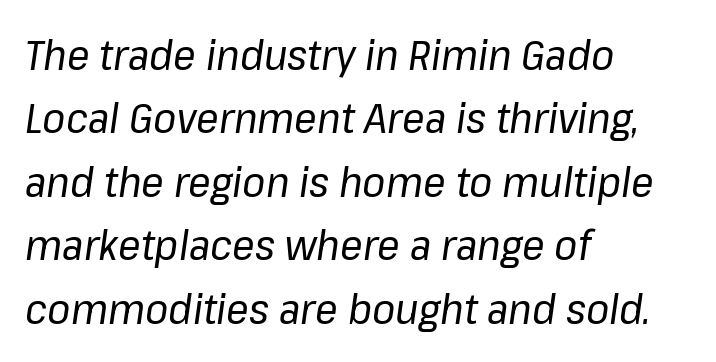
Q: Is the text bold? A: No.
Q: Is the text italic (slanted)? A: Yes, it leans right by about 8 degrees.
Q: Is the text underlined? A: No.
Q: How is the paragraph aligned? A: Left-aligned.
Q: Is the spacing between letters normal or unusually wide? A: Normal.
Q: Is the spacing between lines tight, normal or loose? A: Normal.
Q: Width (condensed, normal, or wide)? A: Normal.
Q: Stroke contrast? A: Low.
Q: x-height? A: Medium.
Q: Monospaced? A: No.
